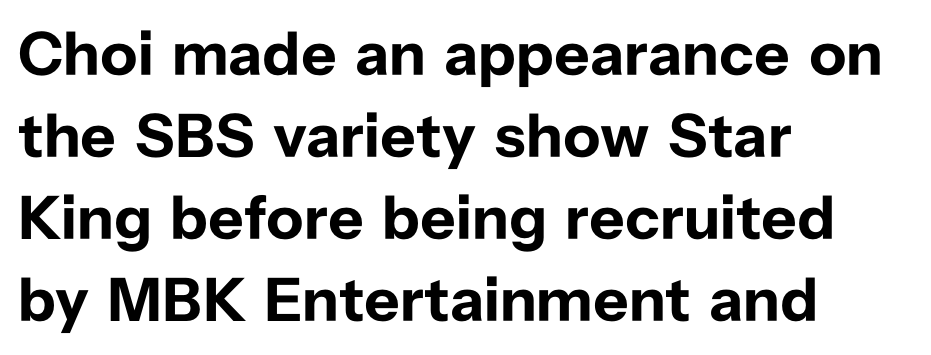
Q: Is the text bold? A: Yes.
Q: Is the text italic (slanted)? A: No, it is upright.
Q: Is the typeface a serif or a sans-serif typeface? A: Sans-serif.
Q: Is the text underlined? A: No.
Q: How is the paragraph aligned? A: Left-aligned.
Q: Is the spacing between letters normal or unusually wide? A: Normal.
Q: Is the spacing between lines tight, normal or loose? A: Normal.
Q: Width (condensed, normal, or wide)? A: Normal.
Q: Stroke contrast? A: Low.
Q: x-height? A: Medium.
Q: Monospaced? A: No.
